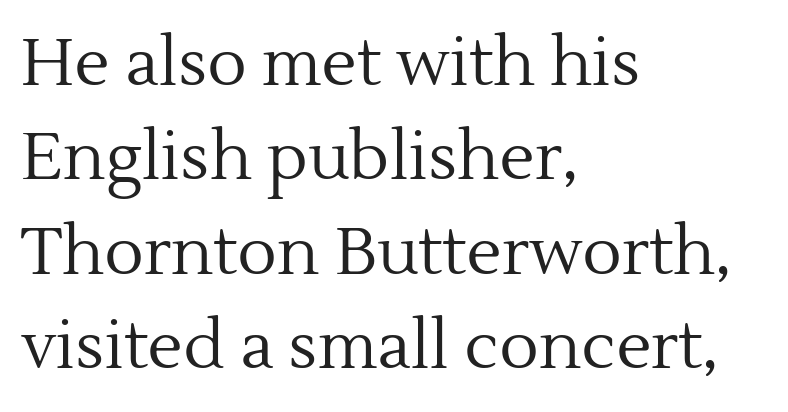
{"serif": "yes", "italic": "no", "bold": "no", "weight": "regular", "width": "normal", "x_height": "medium", "monospaced": "no", "underline": "no", "align": "left", "line_spacing": "normal", "line_spacing_ratio": 1.43, "letter_spacing": "normal", "letter_spacing_em": 0.0, "glyph_px": 66}
